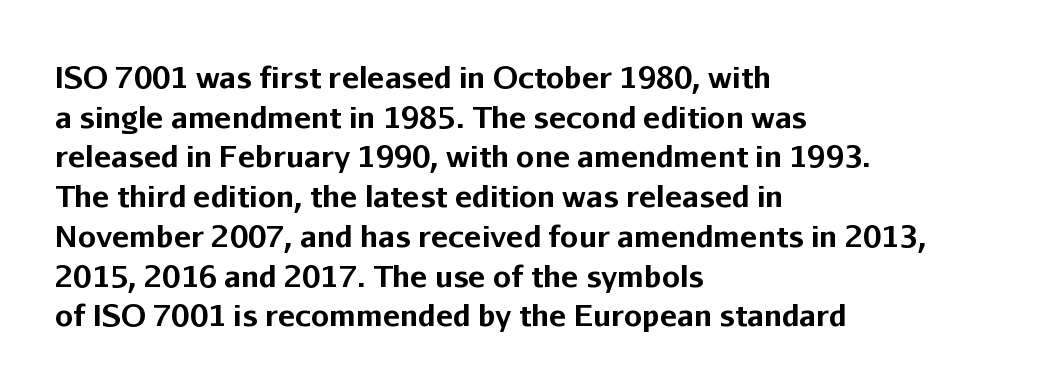
The image shows 29 px bold sans-serif type, upright; set left-aligned, normal line spacing (1.37x), normal letter spacing, not underlined; low stroke contrast and a medium x-height.
